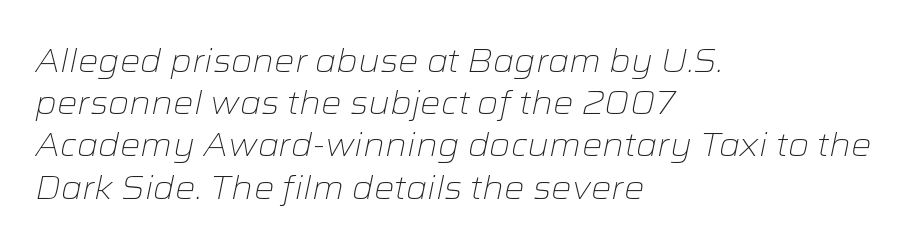
The image shows 32 px light, wide type, italic (leaning right); set left-aligned, normal line spacing (1.32x), normal letter spacing, not underlined; low stroke contrast and a medium x-height.
